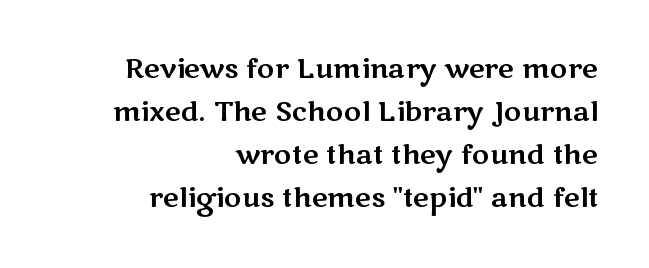
{"italic": "no", "underline": "no", "align": "right", "line_spacing": "normal", "line_spacing_ratio": 1.59, "letter_spacing": "normal", "letter_spacing_em": 0.0, "glyph_px": 27}
